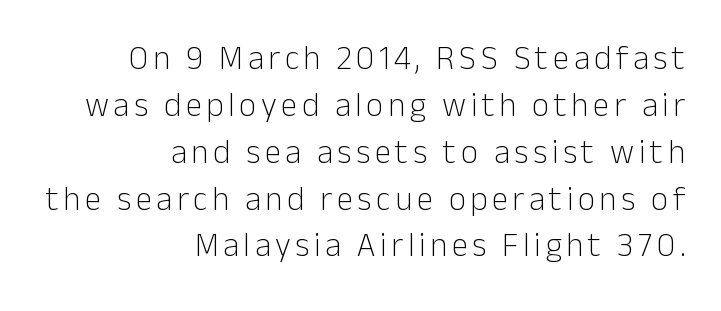
The image shows 33 px light sans-serif type, upright; set right-aligned, normal line spacing (1.42x), not underlined; low stroke contrast and a medium x-height.
